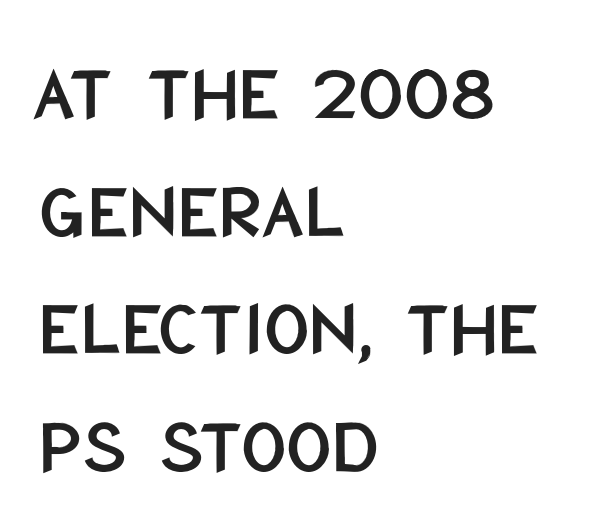
The image shows 79 px condensed sans-serif type, upright; set left-aligned, normal line spacing (1.49x), normal letter spacing, not underlined; low stroke contrast and a large x-height.
